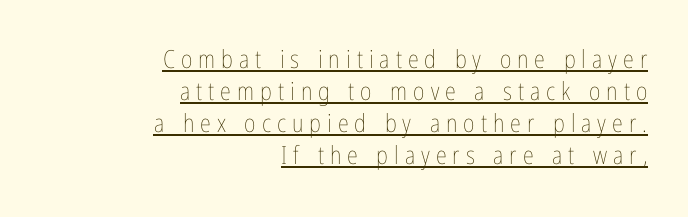
{"italic": "no", "bold": "no", "underline": "yes", "align": "right", "line_spacing": "normal", "line_spacing_ratio": 1.28, "letter_spacing": "wide", "letter_spacing_em": 0.24, "glyph_px": 25}
